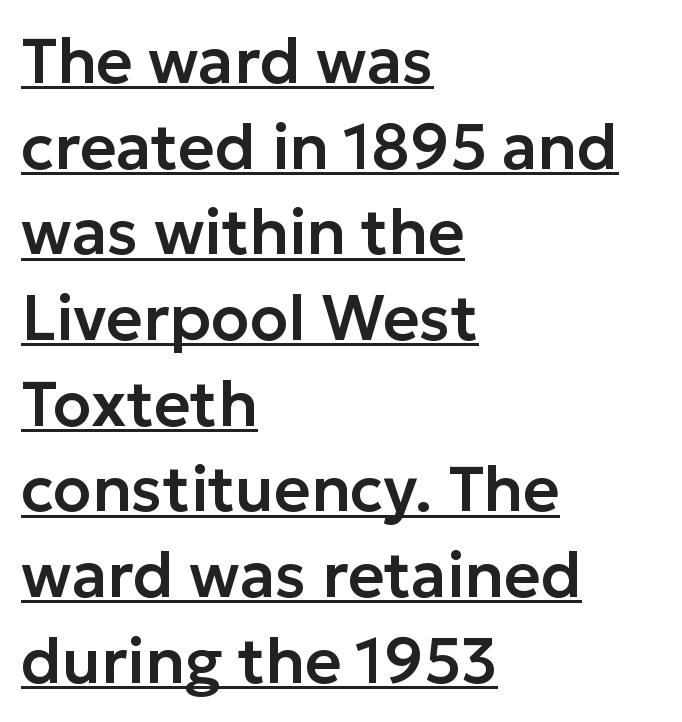
The image shows 63 px sans-serif type, upright; set left-aligned, normal line spacing (1.36x), normal letter spacing, underlined; low stroke contrast and a medium x-height.
